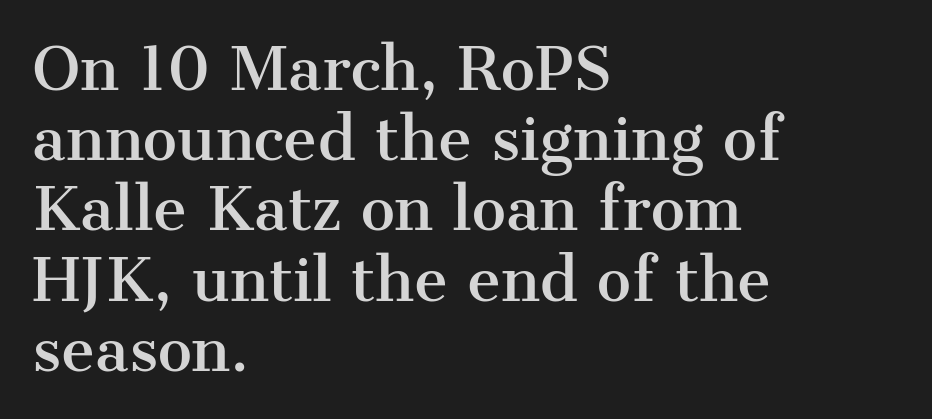
{"serif": "yes", "italic": "no", "width": "normal", "stroke_contrast": "medium", "x_height": "medium", "monospaced": "no", "underline": "no", "align": "left", "line_spacing_ratio": 1.21, "letter_spacing": "normal", "letter_spacing_em": 0.0, "glyph_px": 58}
